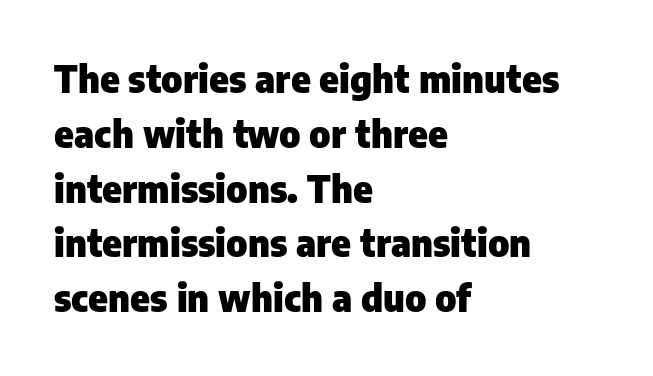
{"serif": "no", "italic": "no", "bold": "yes", "weight": "heavy", "width": "normal", "stroke_contrast": "low", "x_height": "medium", "monospaced": "no", "underline": "no", "align": "left", "line_spacing": "normal", "line_spacing_ratio": 1.48, "letter_spacing": "normal", "letter_spacing_em": 0.0, "glyph_px": 37}
